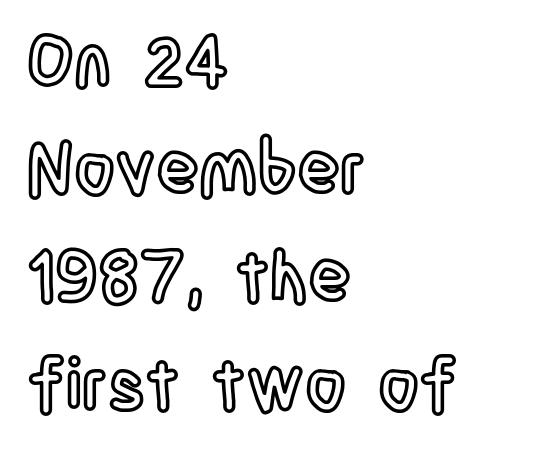
The image shows 71 px condensed type, upright; set left-aligned, normal line spacing (1.52x), normal letter spacing, not underlined; a large x-height.
